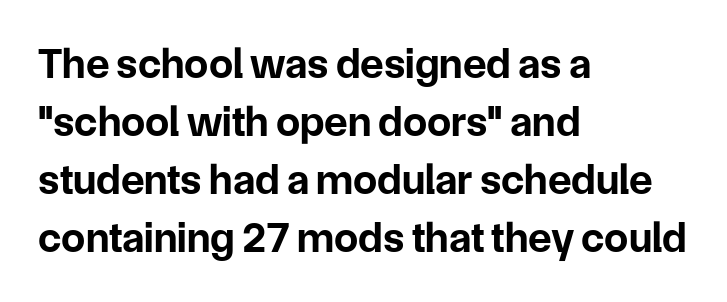
{"serif": "no", "italic": "no", "bold": "yes", "weight": "bold", "width": "normal", "stroke_contrast": "low", "x_height": "medium", "monospaced": "no", "underline": "no", "align": "left", "line_spacing": "normal", "line_spacing_ratio": 1.35, "letter_spacing": "normal", "letter_spacing_em": 0.0, "glyph_px": 43}
